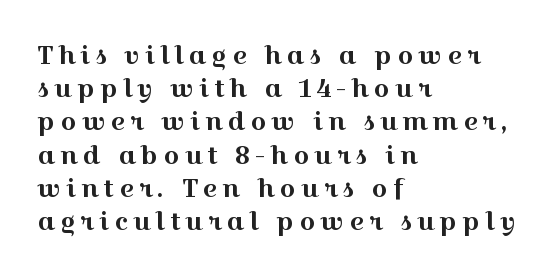
{"italic": "no", "underline": "no", "align": "left", "line_spacing": "normal", "line_spacing_ratio": 1.33, "letter_spacing": "wide", "letter_spacing_em": 0.2, "glyph_px": 25}
